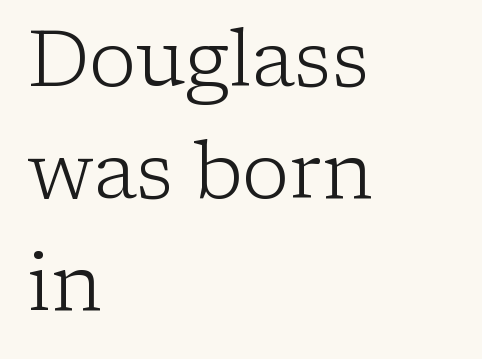
{"serif": "yes", "italic": "no", "bold": "no", "weight": "light", "width": "normal", "stroke_contrast": "low", "x_height": "medium", "monospaced": "no", "underline": "no", "align": "left", "line_spacing": "normal", "line_spacing_ratio": 1.42, "letter_spacing": "normal", "letter_spacing_em": 0.0, "glyph_px": 79}
